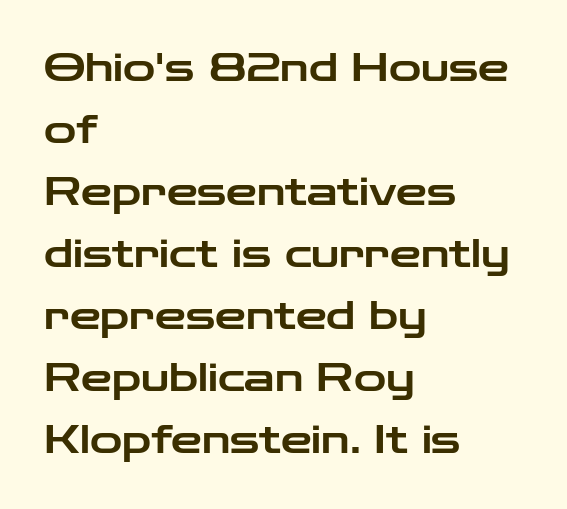
{"serif": "no", "italic": "no", "width": "wide", "stroke_contrast": "low", "x_height": "medium", "monospaced": "no", "underline": "no", "align": "left", "line_spacing": "normal", "line_spacing_ratio": 1.59, "letter_spacing": "normal", "letter_spacing_em": 0.0, "glyph_px": 39}
